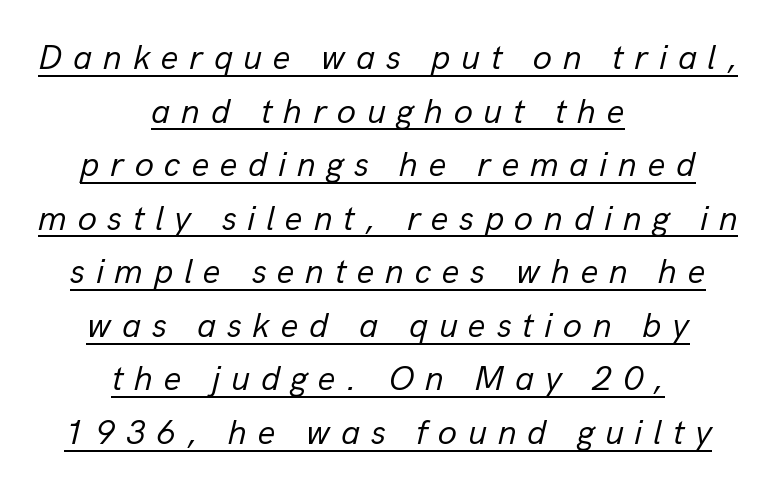
{"italic": "yes", "lean": "right", "slant_degrees": 13, "bold": "no", "weight": "regular", "width": "normal", "stroke_contrast": "low", "x_height": "medium", "monospaced": "no", "underline": "yes", "align": "center", "line_spacing": "normal", "line_spacing_ratio": 1.53, "letter_spacing": "wide", "letter_spacing_em": 0.3, "glyph_px": 35}
